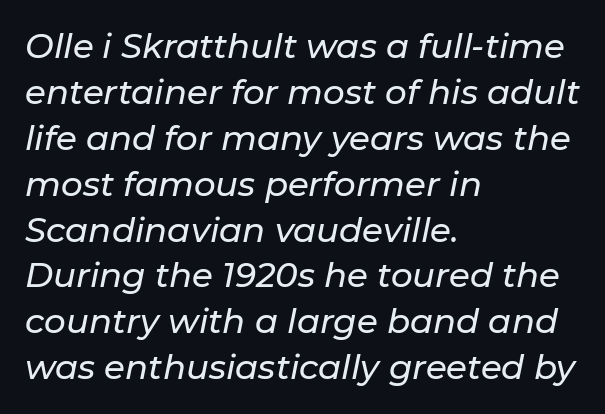
The image shows 34 px text type, italic (leaning right); set left-aligned, normal line spacing (1.35x), normal letter spacing, not underlined; low stroke contrast and a medium x-height.
